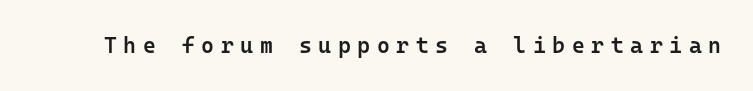
The image shows 22 px text type, upright; set unusually wide letter spacing (+0.3 em), not underlined.
